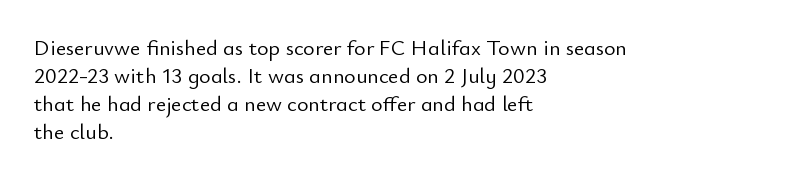
The image shows 22 px text type, upright; set left-aligned, normal line spacing (1.28x), normal letter spacing, not underlined.
